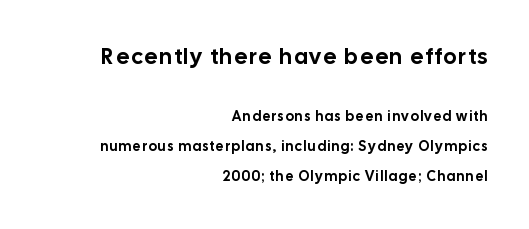
Larger block? The one above; the one below is distinctly smaller. Horizontal bands of white between lines are thick stripes. Each line ends at the same right margin while the left side varies. Honestly, there is no underline to notice here at all. Tall strokes in this sample are plumb rather than angled.
